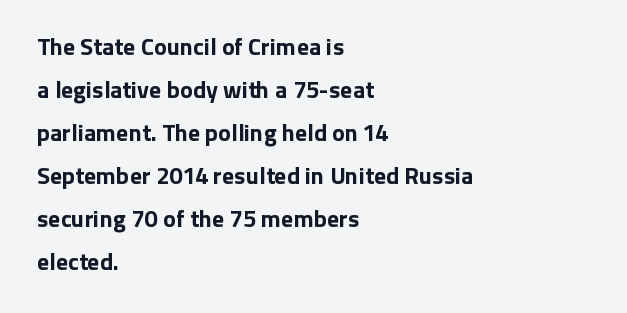
Q: Is the text bold? A: Yes.
Q: Is the text italic (slanted)? A: No, it is upright.
Q: Is the text underlined? A: No.
Q: How is the paragraph aligned? A: Left-aligned.
Q: Is the spacing between letters normal or unusually wide? A: Normal.
